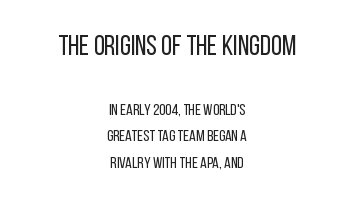
The image shows 28 px regular-weight, condensed sans-serif type, upright; set centered, normal line spacing (1.66x), normal letter spacing, not underlined; the first (top) block is 1.75x larger; low stroke contrast and a large x-height.
